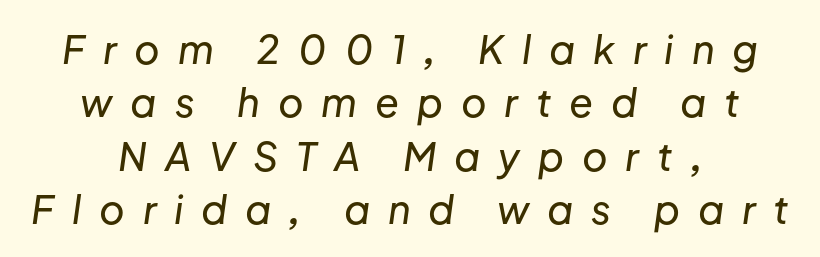
Clear beneath every line of the passage. Looking at the ascenders, they clearly lean. The rendering uses natural spacing where letterforms have individual widths. Vertical spacing — default.
